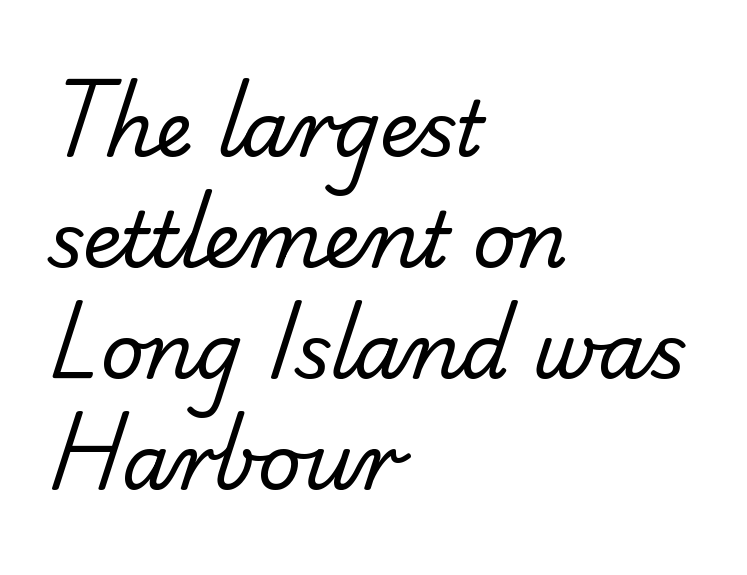
The image shows 76 px regular-weight sans-serif type; set left-aligned, normal line spacing (1.46x), normal letter spacing, not underlined; low stroke contrast and a small x-height.
